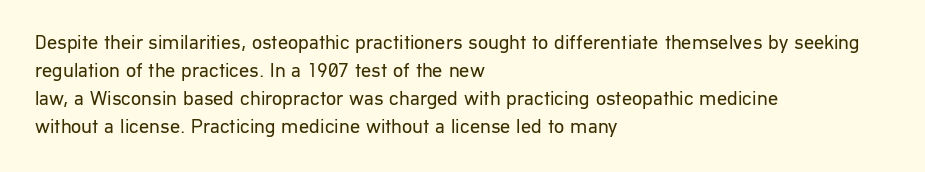
Q: Is the text bold? A: No.
Q: Is the text italic (slanted)? A: No, it is upright.
Q: Is the text underlined? A: No.
Q: How is the paragraph aligned? A: Left-aligned.
Q: Is the spacing between letters normal or unusually wide? A: Normal.
Q: Is the spacing between lines tight, normal or loose? A: Normal.
